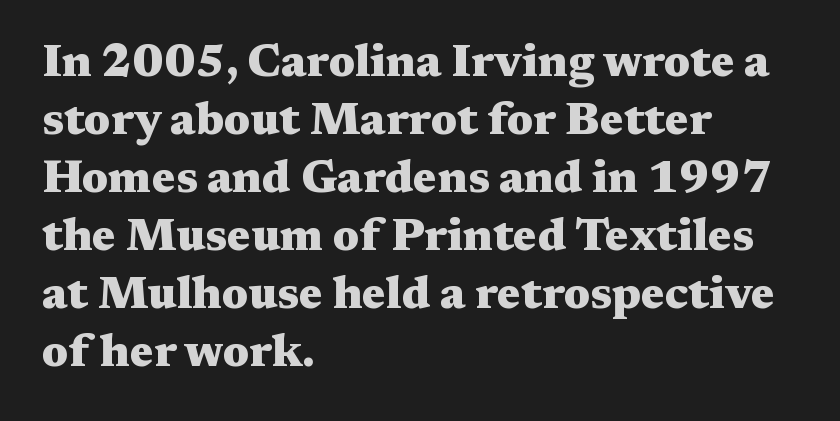
Q: Is the text bold? A: Yes.
Q: Is the text italic (slanted)? A: No, it is upright.
Q: Is the typeface a serif or a sans-serif typeface? A: Serif.
Q: Is the text underlined? A: No.
Q: How is the paragraph aligned? A: Left-aligned.
Q: Is the spacing between letters normal or unusually wide? A: Normal.
Q: Is the spacing between lines tight, normal or loose? A: Normal.
Q: Width (condensed, normal, or wide)? A: Wide.
Q: Stroke contrast? A: Medium.
Q: x-height? A: Medium.
Q: Monospaced? A: No.
